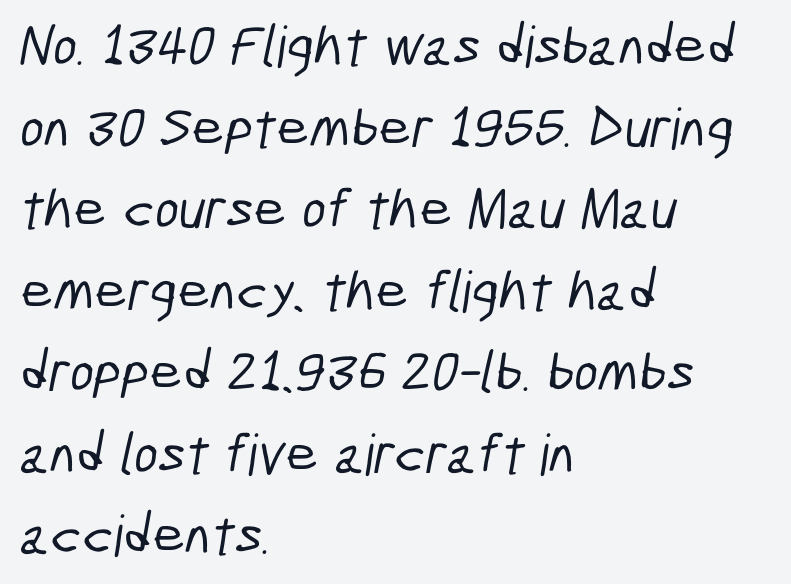
{"serif": "no", "width": "condensed", "stroke_contrast": "low", "x_height": "medium", "monospaced": "no", "underline": "no", "align": "left", "line_spacing": "normal", "line_spacing_ratio": 1.43, "letter_spacing": "normal", "letter_spacing_em": 0.0, "glyph_px": 57}
